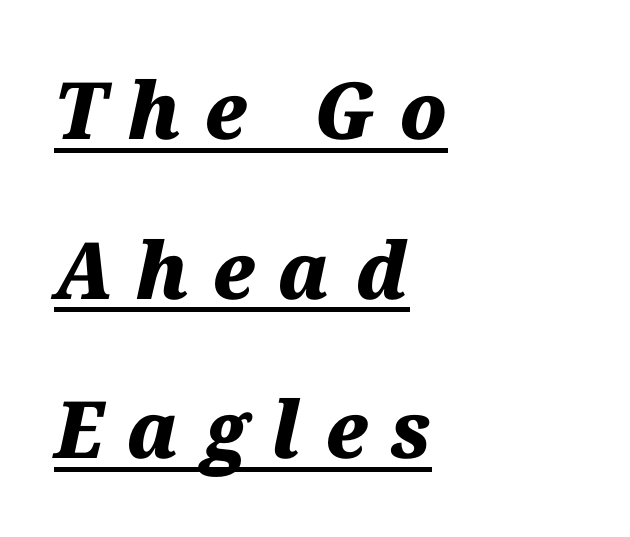
{"italic": "yes", "lean": "right", "slant_degrees": 12, "bold": "yes", "weight": "heavy", "width": "normal", "stroke_contrast": "medium", "x_height": "medium", "monospaced": "no", "underline": "yes", "align": "left", "line_spacing": "loose", "line_spacing_ratio": 2.02, "letter_spacing": "wide", "letter_spacing_em": 0.3, "glyph_px": 79}
